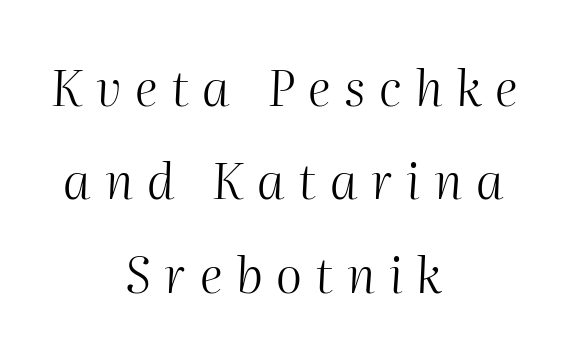
Q: Is the text bold? A: No.
Q: Is the text italic (slanted)? A: Yes, it leans right by about 2 degrees.
Q: Is the text underlined? A: No.
Q: How is the paragraph aligned? A: Centered.
Q: Is the spacing between letters normal or unusually wide? A: Unusually wide.
Q: Width (condensed, normal, or wide)? A: Normal.
Q: Stroke contrast? A: Medium.
Q: x-height? A: Medium.
Q: Monospaced? A: No.
